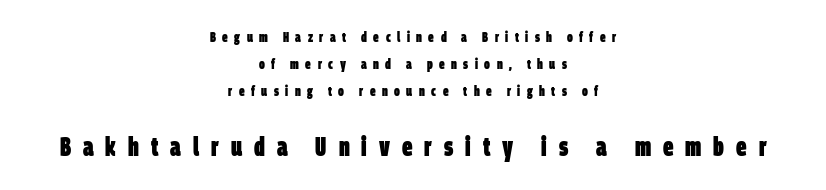
The image shows 26 px bold type; set centered, loose line spacing (1.93x), unusually wide letter spacing (+0.46 em), not underlined; the second (bottom) block is 1.86x larger.
